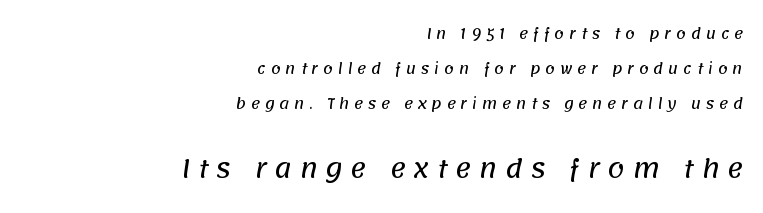
{"underline": "no", "align": "right", "line_spacing": "loose", "line_spacing_ratio": 2.49, "letter_spacing": "wide", "letter_spacing_em": 0.33, "larger_block": "second", "size_ratio": 1.71, "glyph_px": 24}
